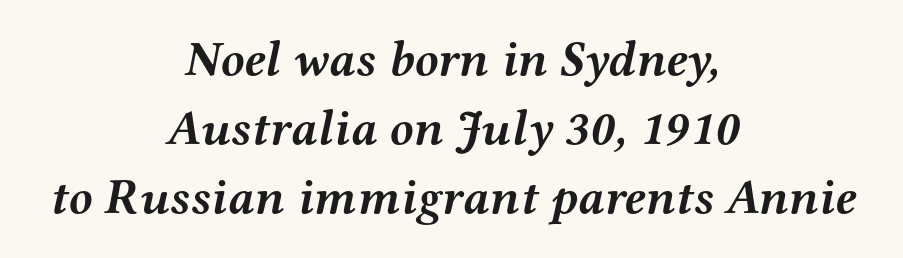
The image shows 49 px semibold, wide serif type, italic (leaning right); set centered, normal line spacing (1.41x), normal letter spacing, not underlined; medium stroke contrast and a medium x-height.
